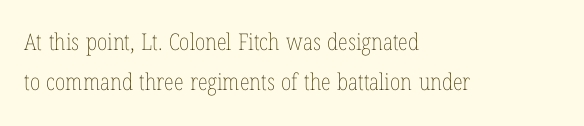
Compared with typical body copy, the letter spacing here is the same. Every character sits straight up, as roman type does. Heaviness? Minimal to ordinary, like unemphasized prose. Caption: multi-line text, flush left, ragged right. Words float on clear page, feet unadorned.
